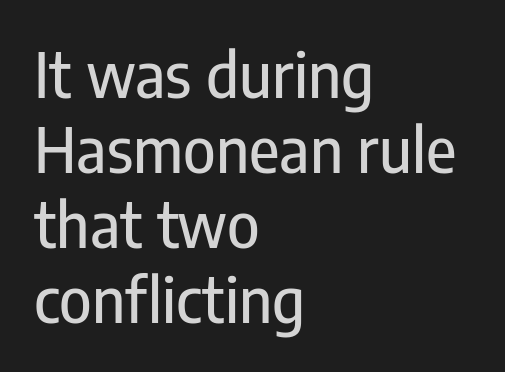
Caption: multi-line text, flush left, ragged right. In terms of posture, this sample is upright. Nothing sits at the stroke ends, so this counts as sans-serif. Is this a fixed-width face? No — the glyphs have proportional, varying widths. A clean baseline with only descenders dipping below it. Compared with typical body copy, the letter spacing here is the same.
